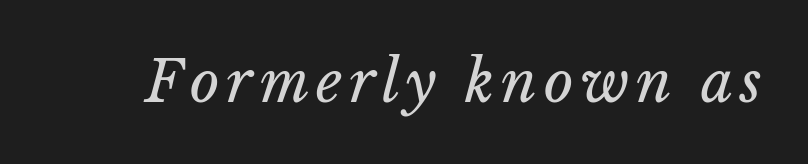
Q: Is the text bold? A: No.
Q: Is the text underlined? A: No.
Q: Width (condensed, normal, or wide)? A: Normal.
Q: Stroke contrast? A: Low.
Q: x-height? A: Medium.
Q: Monospaced? A: No.
